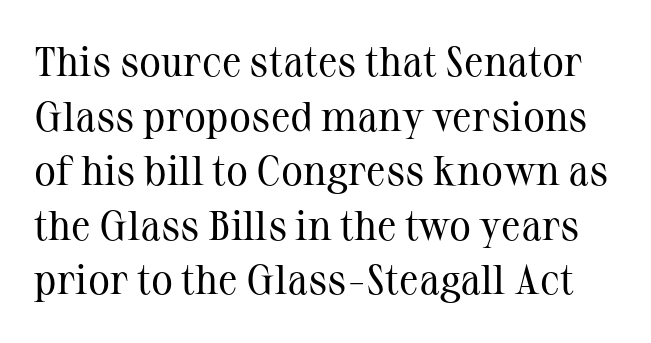
The image shows 41 px regular-weight serif type, upright; set normal line spacing (1.33x), normal letter spacing, not underlined; medium stroke contrast and a medium x-height.
